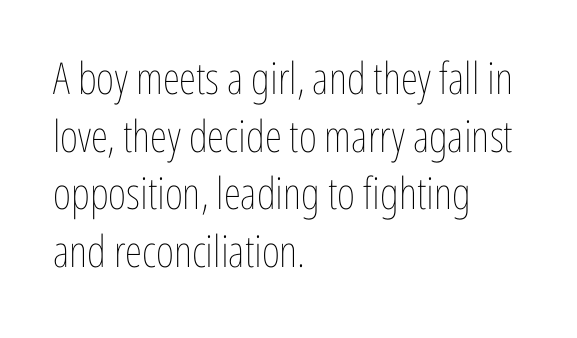
{"italic": "no", "bold": "no", "weight": "thin", "width": "condensed", "stroke_contrast": "low", "x_height": "medium", "monospaced": "no", "underline": "no", "align": "left", "line_spacing": "normal", "line_spacing_ratio": 1.31, "letter_spacing": "normal", "letter_spacing_em": 0.0, "glyph_px": 44}
